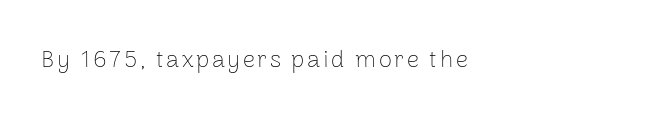
Q: Is the text bold? A: No.
Q: Is the text italic (slanted)? A: No, it is upright.
Q: Is the text underlined? A: No.
Q: How is the paragraph aligned? A: Left-aligned.
